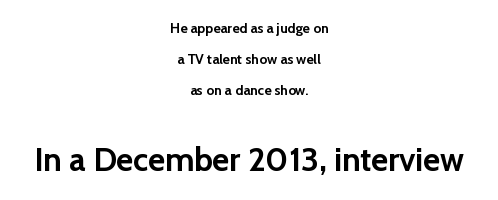
{"serif": "no", "italic": "no", "bold": "yes", "weight": "semibold", "width": "normal", "stroke_contrast": "low", "x_height": "medium", "monospaced": "no", "underline": "no", "align": "center", "line_spacing": "loose", "line_spacing_ratio": 2.23, "letter_spacing": "normal", "letter_spacing_em": 0.0, "larger_block": "second", "size_ratio": 2.36, "glyph_px": 33}
